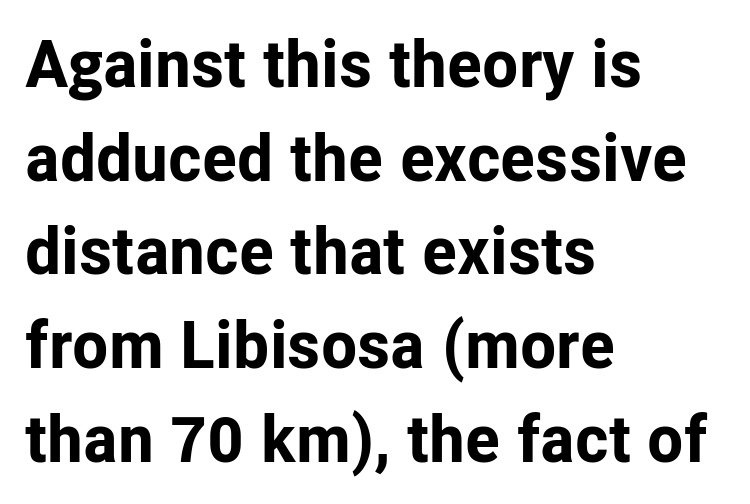
The image shows 66 px bold sans-serif type, upright; set left-aligned, normal line spacing (1.42x), normal letter spacing, not underlined; low stroke contrast and a medium x-height.
